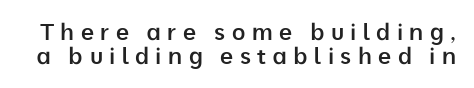
Characters follow at a spacing far wider than the type designer built in. Check under the words: just untouched page. Caption: semibold face, moderately heavy strokes. This block would grow much taller if given ordinary leading; it's compressed now. The axis of the letterforms is exactly vertical.
